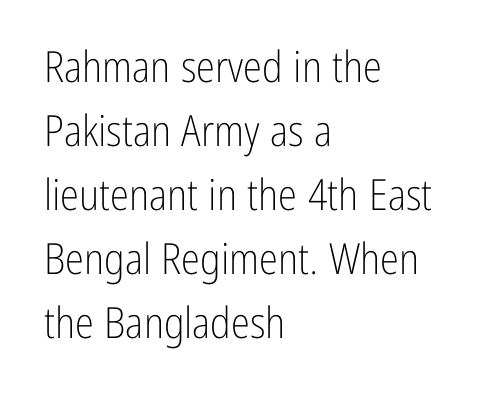
The image shows 43 px light, condensed sans-serif type, upright; set left-aligned, normal line spacing (1.49x), normal letter spacing, not underlined; low stroke contrast and a medium x-height.
